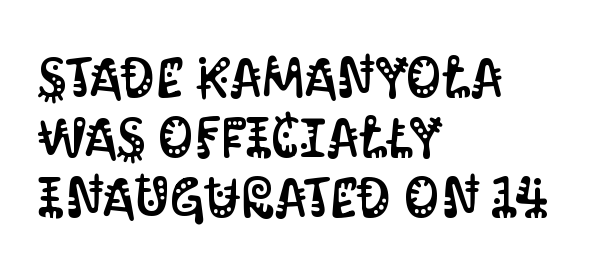
The line texture is even and compact thanks to regular tracking. Short and long lines alike share a common starting point at left. The passage shown is typed in a proportional face where columns would drift. I'd call this a sans setting — the letters go barefoot. Check under the words: just untouched page.
